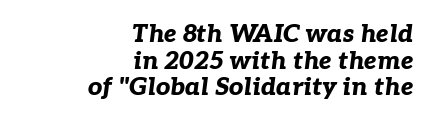
The image shows 25 px bold type, italic (leaning right); set right-aligned, tight line spacing (1.07x), normal letter spacing, not underlined.
